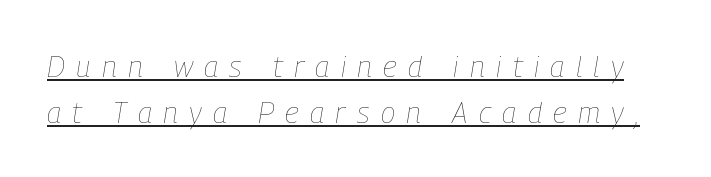
Q: Is the text bold? A: No.
Q: Is the text italic (slanted)? A: Yes, it leans right by about 9 degrees.
Q: Is the text underlined? A: Yes.
Q: Is the spacing between letters normal or unusually wide? A: Unusually wide.
Q: Is the spacing between lines tight, normal or loose? A: Normal.
Q: Width (condensed, normal, or wide)? A: Condensed.
Q: Stroke contrast? A: Low.
Q: x-height? A: Medium.
Q: Monospaced? A: No.
